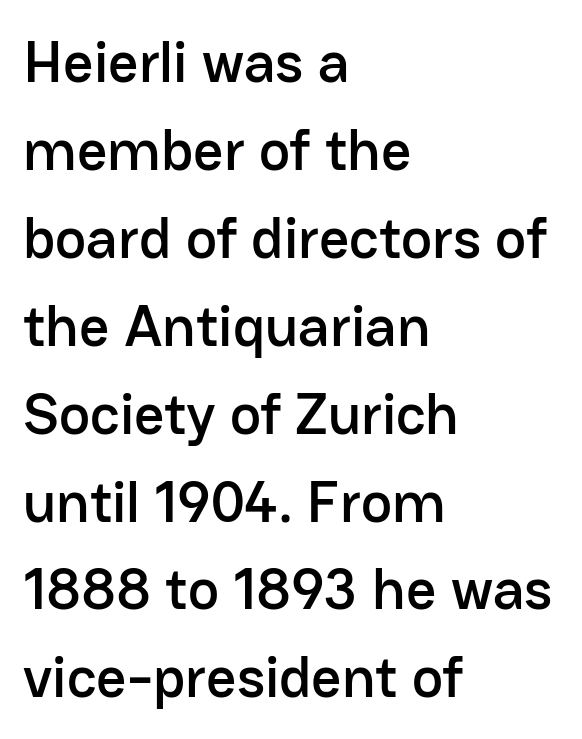
{"serif": "no", "italic": "no", "width": "normal", "stroke_contrast": "low", "x_height": "medium", "monospaced": "no", "underline": "no", "align": "left", "line_spacing": "normal", "line_spacing_ratio": 1.49, "letter_spacing": "normal", "letter_spacing_em": 0.0, "glyph_px": 59}
